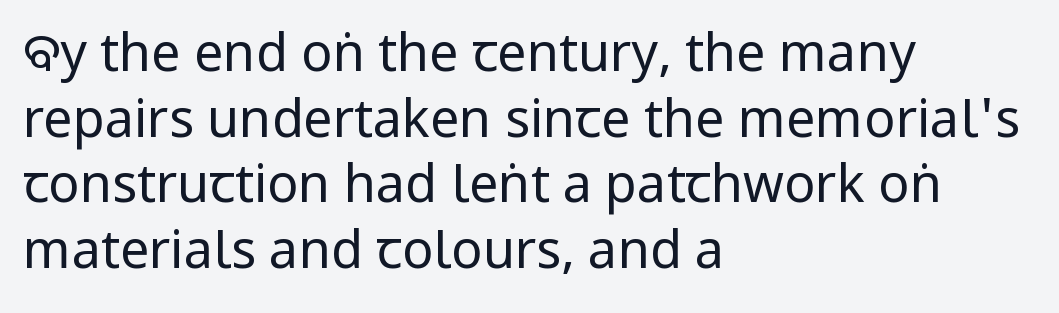
Q: Is the text bold? A: No.
Q: Is the text italic (slanted)? A: No, it is upright.
Q: Is the typeface a serif or a sans-serif typeface? A: Sans-serif.
Q: Is the text underlined? A: No.
Q: How is the paragraph aligned? A: Left-aligned.
Q: Is the spacing between letters normal or unusually wide? A: Normal.
Q: Is the spacing between lines tight, normal or loose? A: Normal.
Q: Width (condensed, normal, or wide)? A: Condensed.
Q: Stroke contrast? A: Low.
